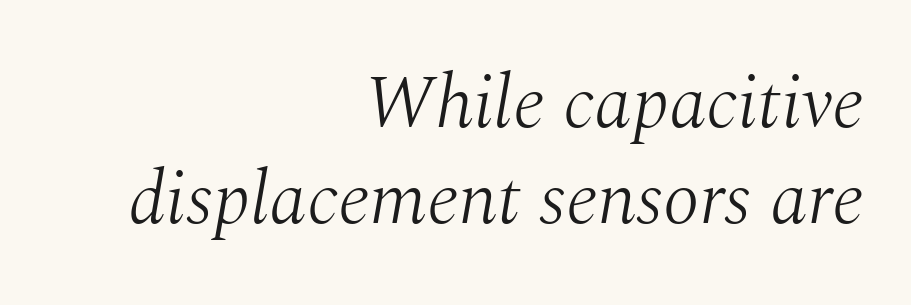
The rendering shows small feet on the letterforms — a serif design. Glyph-to-glyph distance matches everyday printed text. Note the varied advance widths — an 'i' is clearly narrower than an 'm'. Short and long lines alike share a common ending point at right. If you measured baseline to baseline, you'd find a middling distance.
